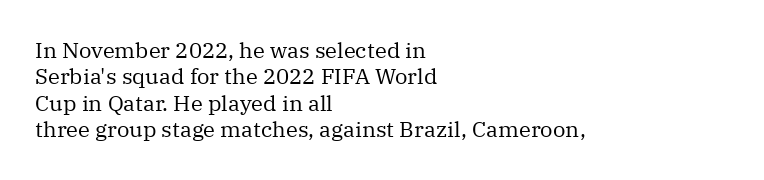
This sample uses an upright cut, with every glyph sitting square on the baseline. Underlining? Definitely not there. Heaviness? Minimal to ordinary, like unemphasized prose. Short note: letters normally spaced. Where is the straight margin? On the left.
